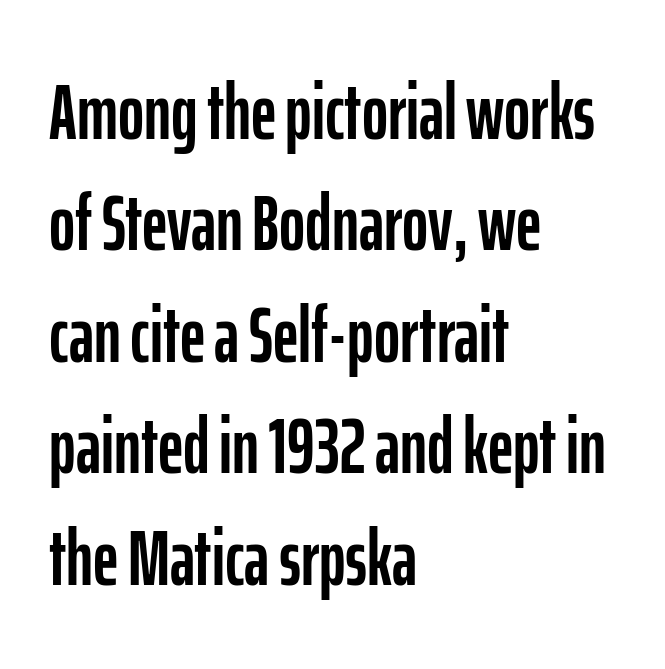
A sans-serif font was chosen for this passage. Does the copy run flush right? No — it runs flush left. The designer left line spacing at the default. These lines were composed using upright roman letters. Here the designer chose a conventional face with non-uniform glyph widths.
